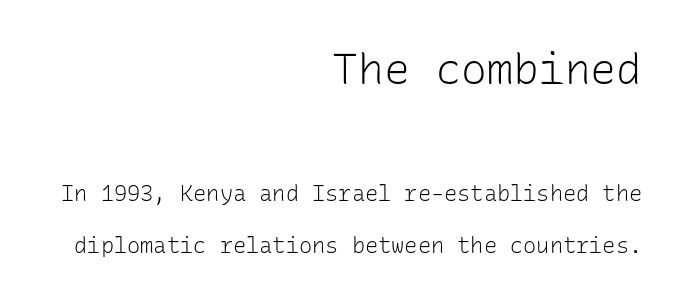
{"serif": "no", "italic": "no", "bold": "no", "weight": "light", "width": "normal", "stroke_contrast": "low", "x_height": "medium", "monospaced": "yes", "underline": "no", "align": "right", "line_spacing": "loose", "line_spacing_ratio": 2.38, "letter_spacing": "normal", "letter_spacing_em": 0.0, "larger_block": "first", "size_ratio": 1.95, "glyph_px": 43}
